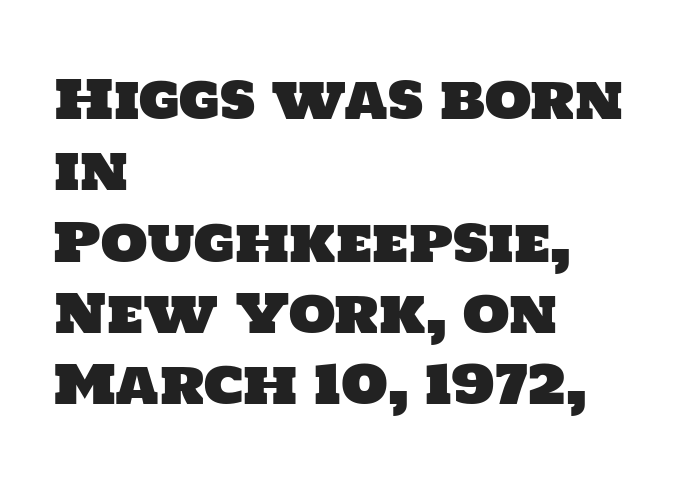
Notice how descenders clear the ascenders below comfortably — that's standard leading. Here the designer chose a conventional face with non-uniform glyph widths. Just letters on the line, the space beneath them empty. These lines are set flush left with a ragged right edge.
